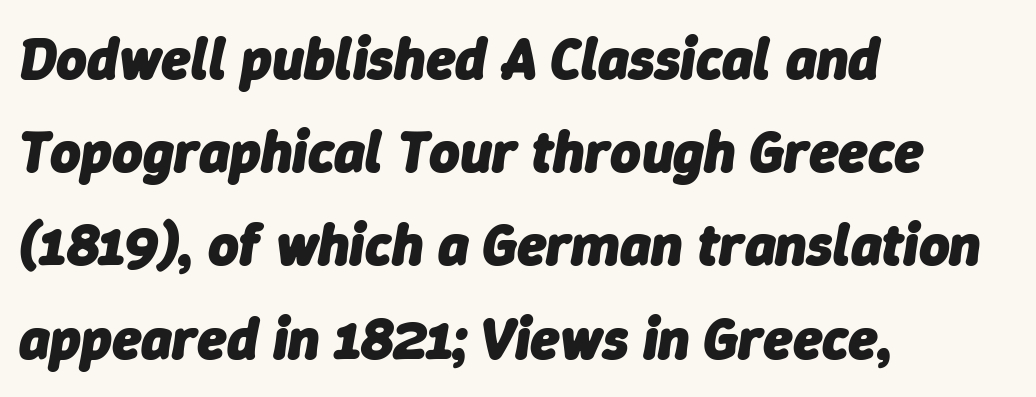
The image shows 59 px heavy type, italic (leaning right); set left-aligned, normal line spacing (1.58x), normal letter spacing, not underlined; low stroke contrast and a medium x-height.
